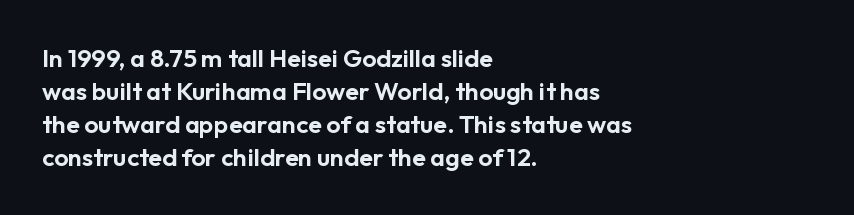
{"italic": "no", "underline": "no", "align": "left", "line_spacing": "normal", "line_spacing_ratio": 1.32, "letter_spacing": "normal", "letter_spacing_em": 0.0, "glyph_px": 25}
